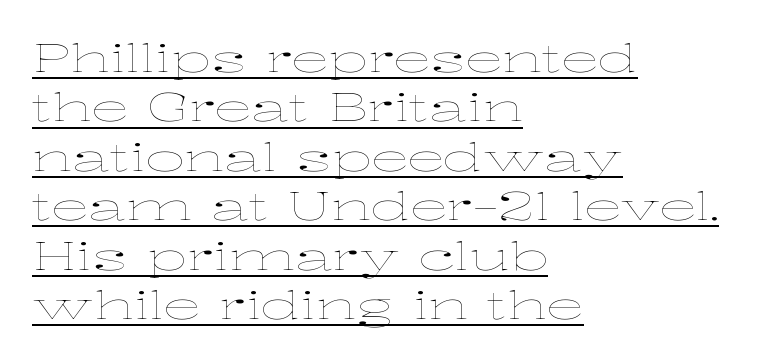
The image shows 38 px thin, wide type, upright; set left-aligned, normal line spacing (1.3x), normal letter spacing, underlined; low stroke contrast and a medium x-height.
